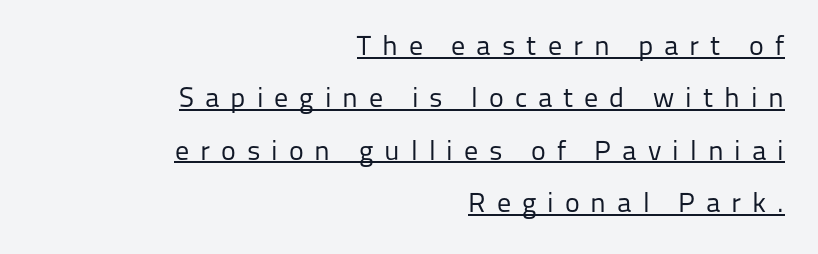
{"serif": "no", "italic": "no", "bold": "no", "weight": "regular", "width": "normal", "stroke_contrast": "low", "x_height": "medium", "monospaced": "no", "underline": "yes", "align": "right", "line_spacing_ratio": 1.87, "letter_spacing": "wide", "letter_spacing_em": 0.39, "glyph_px": 28}
